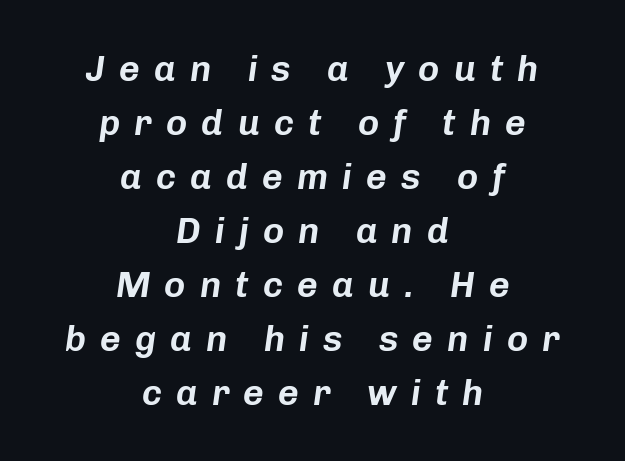
The image shows 36 px text type, italic (leaning right); set centered, normal line spacing (1.5x), unusually wide letter spacing (+0.39 em), not underlined; low stroke contrast and a medium x-height.
